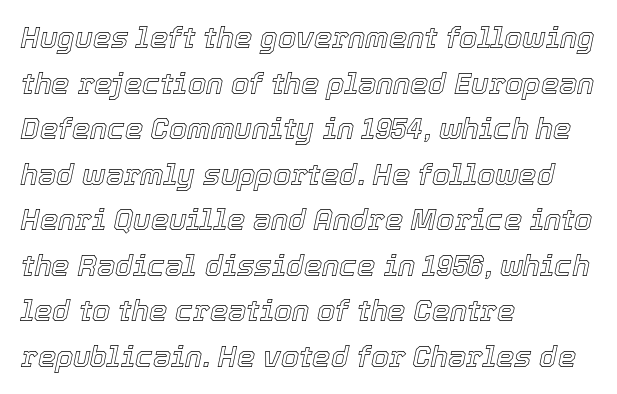
{"italic": "yes", "lean": "right", "slant_degrees": 12, "width": "normal", "x_height": "medium", "monospaced": "no", "underline": "no", "align": "left", "line_spacing": "normal", "line_spacing_ratio": 1.57, "letter_spacing": "normal", "letter_spacing_em": 0.0, "glyph_px": 29}
